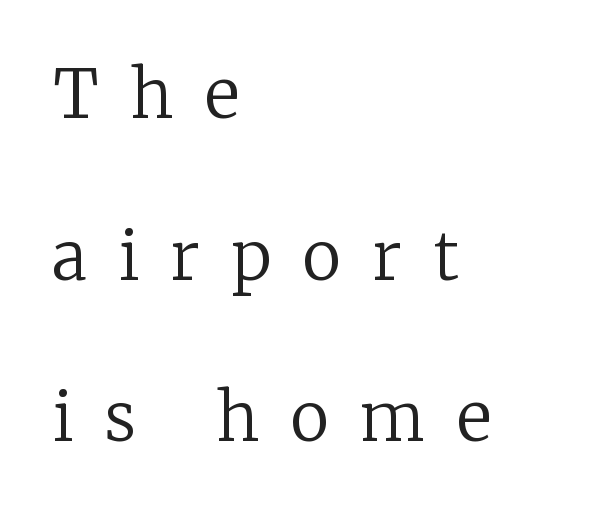
Clear beneath every line of the passage. A typesetter would call this leading open, well beyond the default. Spacing between characters has been opened up far beyond the box default. Left-aligned paragraph, ragged on the right. Stroke terminals: seriffed. A light-to-regular cut is what we see here.
